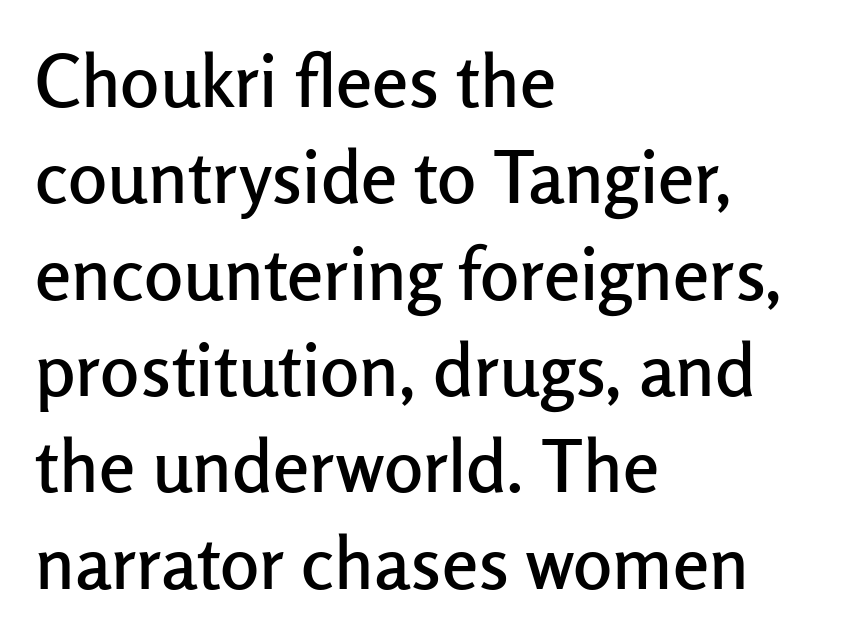
Spacing verdict: proportional, widths tailored to each character. The letters stand upright; this is a roman face. This sample is left-justified, so line endings fall wherever the words run out. The gaps between neighbouring characters are ordinary and unremarkable. You can tell from the bare stems that sans-serif type was used. Nobody drew a line under any word here.
